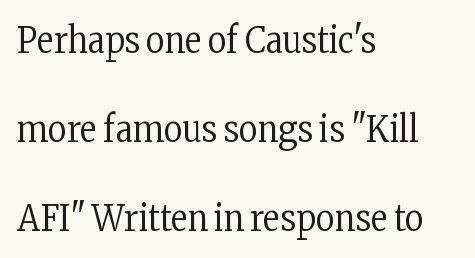
Q: Is the text bold? A: No.
Q: Is the text italic (slanted)? A: No, it is upright.
Q: Is the typeface a serif or a sans-serif typeface? A: Serif.
Q: Is the text underlined? A: No.
Q: How is the paragraph aligned? A: Left-aligned.
Q: Is the spacing between letters normal or unusually wide? A: Normal.
Q: Is the spacing between lines tight, normal or loose? A: Loose.
Q: Width (condensed, normal, or wide)? A: Condensed.
Q: Stroke contrast? A: Low.
Q: x-height? A: Medium.
Q: Monospaced? A: No.
